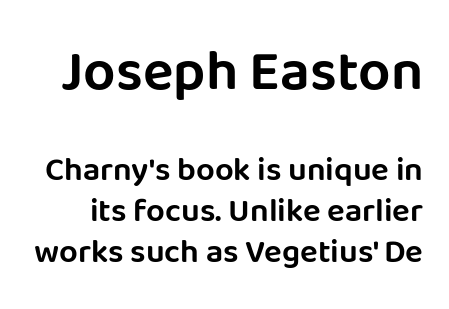
Here the designer chose a conventional face with non-uniform glyph widths. The typography opts for an upright posture over an oblique one. Between these two stacked blocks, the higher one wins on size. Underlining? Definitely not there.
